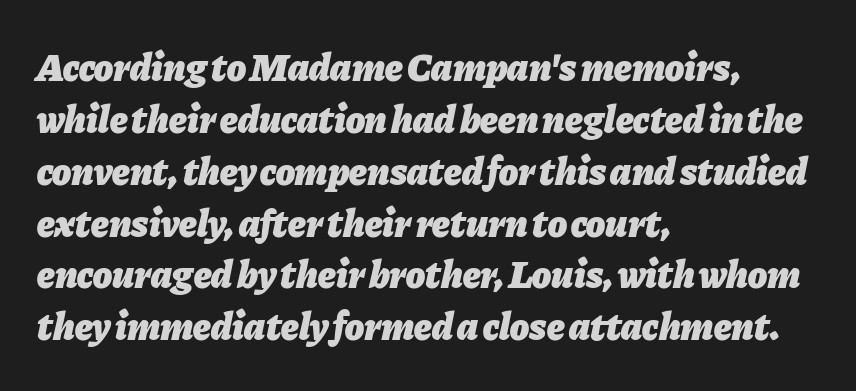
The image shows 39 px heavy type, italic (leaning right); set left-aligned, normal line spacing (1.33x), normal letter spacing, not underlined; low stroke contrast and a medium x-height.
